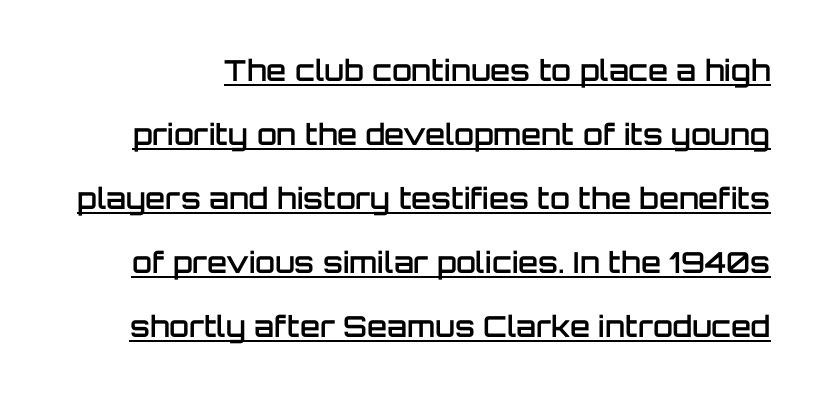
{"serif": "no", "italic": "no", "bold": "semi", "weight": "semibold", "width": "normal", "stroke_contrast": "low", "x_height": "large", "monospaced": "no", "underline": "yes", "line_spacing": "loose", "line_spacing_ratio": 2.21, "letter_spacing": "normal", "letter_spacing_em": 0.0, "glyph_px": 29}
